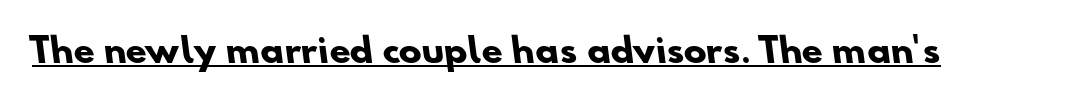
The image shows 34 px heavy sans-serif type; set normal letter spacing, underlined; low stroke contrast and a small x-height.
